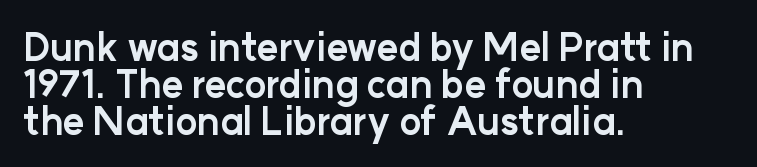
The image shows 37 px bold sans-serif type, upright; set left-aligned, tight line spacing (1.0x), normal letter spacing, not underlined; low stroke contrast and a medium x-height.
